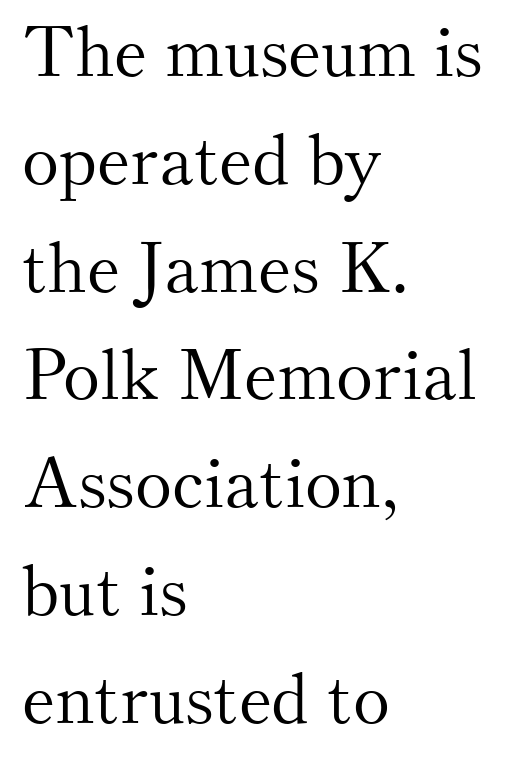
{"serif": "yes", "italic": "no", "bold": "no", "weight": "light", "width": "normal", "stroke_contrast": "medium", "x_height": "small", "monospaced": "no", "underline": "no", "align": "left", "line_spacing": "normal", "line_spacing_ratio": 1.54, "letter_spacing": "normal", "letter_spacing_em": 0.0, "glyph_px": 70}
